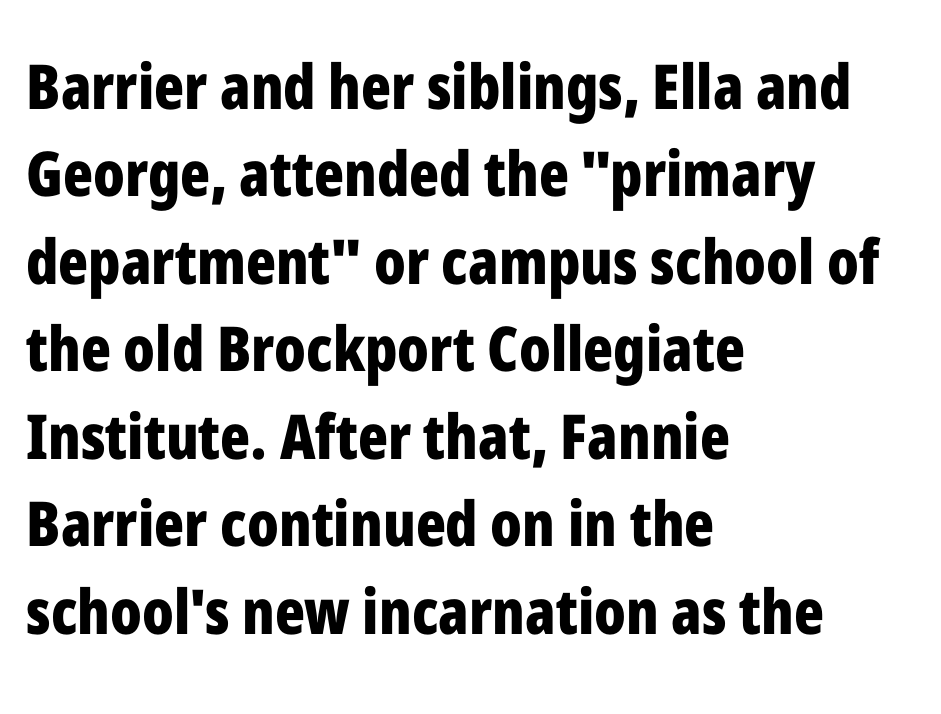
Casual observation: everything's shoved over to the left. Spacing verdict: proportional, widths tailored to each character. No extra tracking has been applied to these lines. Nobody drew a line under any word here. This rendering employs a face without finishing strokes, i.e., a sans-serif.
